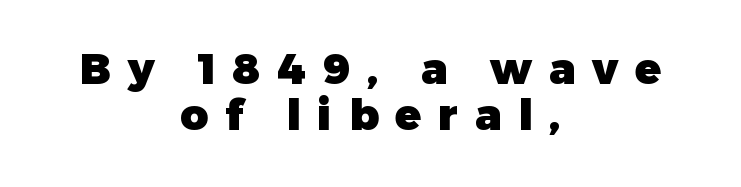
The image shows 43 px heavy sans-serif type, upright; set centered, tight line spacing (1.07x), unusually wide letter spacing (+0.39 em), not underlined; low stroke contrast and a medium x-height.
